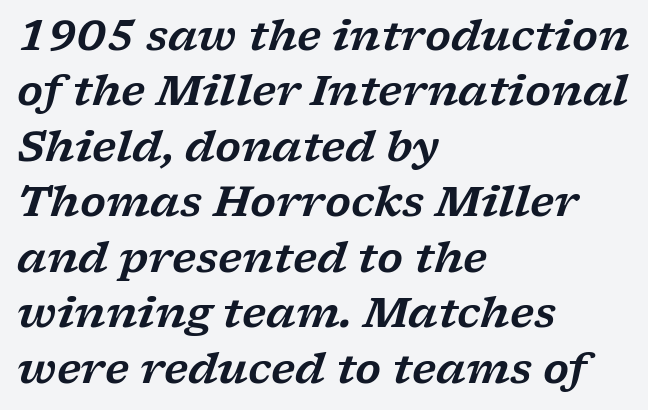
{"serif": "yes", "italic": "yes", "lean": "right", "slant_degrees": 17, "width": "wide", "stroke_contrast": "low", "x_height": "medium", "monospaced": "no", "underline": "no", "align": "left", "line_spacing": "normal", "line_spacing_ratio": 1.32, "letter_spacing": "normal", "letter_spacing_em": 0.0, "glyph_px": 42}
